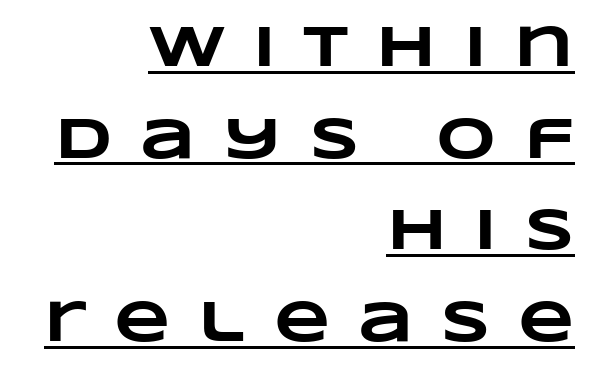
The image shows 58 px heavy, wide type; set right-aligned, normal line spacing (1.58x), unusually wide letter spacing (+0.48 em), underlined; low stroke contrast and a large x-height.
